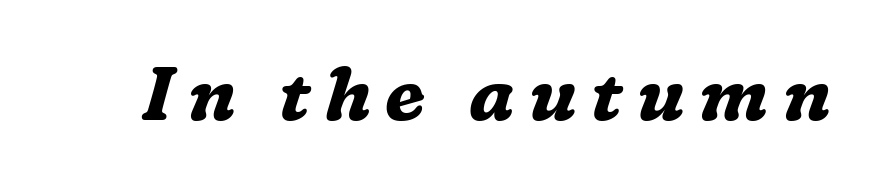
Q: Is the text bold? A: Yes.
Q: Is the text italic (slanted)? A: Yes, it leans right by about 16 degrees.
Q: Is the typeface a serif or a sans-serif typeface? A: Serif.
Q: Is the text underlined? A: No.
Q: Width (condensed, normal, or wide)? A: Normal.
Q: Stroke contrast? A: Medium.
Q: x-height? A: Medium.
Q: Monospaced? A: No.
